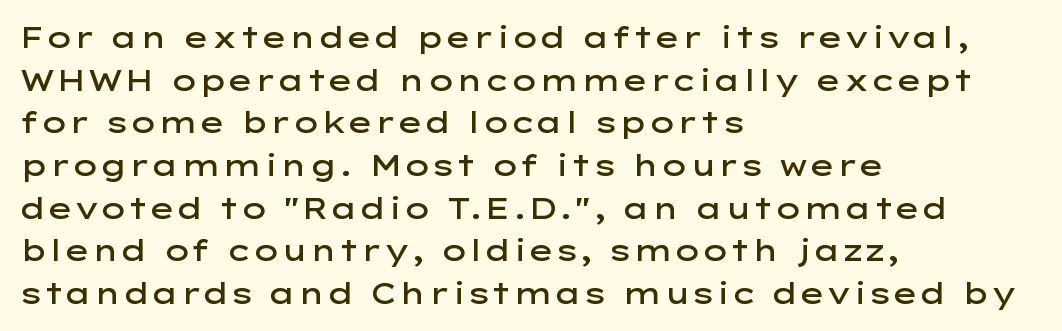
The image shows 29 px semibold, wide sans-serif type, upright; set left-aligned, normal line spacing (1.47x), normal letter spacing, not underlined; low stroke contrast and a medium x-height.
